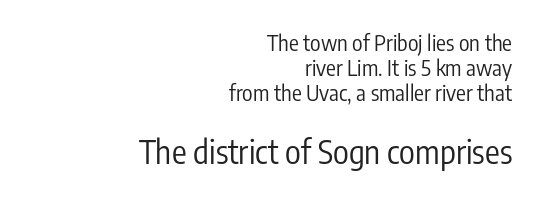
Q: Is the text bold? A: No.
Q: Is the text italic (slanted)? A: No, it is upright.
Q: Is the typeface a serif or a sans-serif typeface? A: Sans-serif.
Q: Is the text underlined? A: No.
Q: How is the paragraph aligned? A: Right-aligned.
Q: Is the spacing between letters normal or unusually wide? A: Normal.
Q: Is the spacing between lines tight, normal or loose? A: Tight.
Q: Which block of text is set in a larger size, the first (top) or the second (bottom)? A: The second (bottom) one.
Q: Width (condensed, normal, or wide)? A: Condensed.
Q: Stroke contrast? A: Low.
Q: x-height? A: Medium.
Q: Monospaced? A: No.
